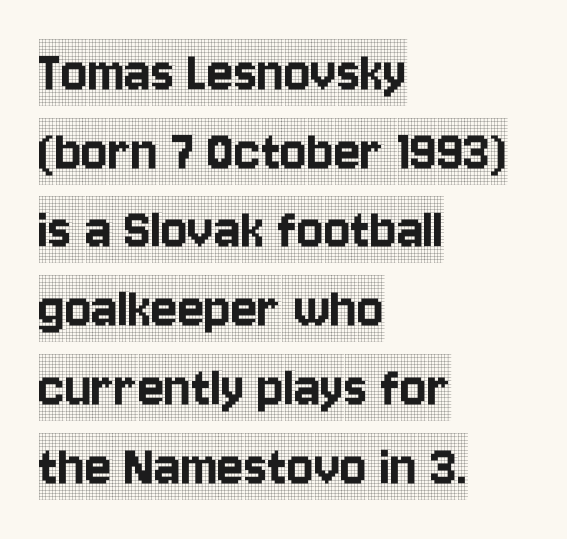
The image shows 62 px condensed serif type, upright; set left-aligned, normal line spacing (1.27x), normal letter spacing, not underlined; a large x-height.
